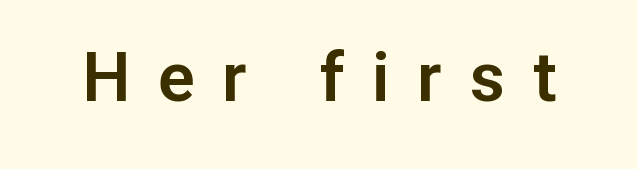
Letterform terminals end flat and unadorned throughout the passage. Think of a printed novel: that variable character pitch is what you see here. How are the letters spaced? Widely, with obvious added tracking. Letters rest on an invisible, unmarked baseline. The font's upright variant was chosen for this text.
